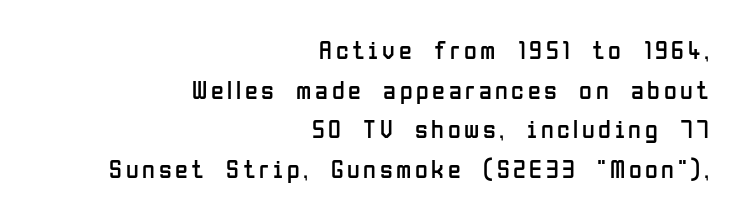
Q: Is the text bold? A: No.
Q: Is the text italic (slanted)? A: No, it is upright.
Q: Is the text underlined? A: No.
Q: How is the paragraph aligned? A: Right-aligned.
Q: Is the spacing between lines tight, normal or loose? A: Normal.
